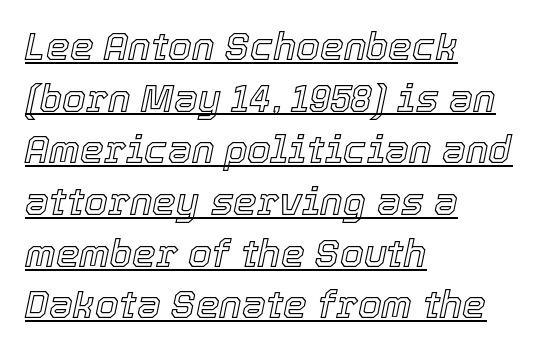
The text carries the slant typical of an italic or oblique font. Quick note: interline space is typical. The setting favours the left margin, as ordinary paragraphs usually do. Is there an underline? Yes — a line sits under the letters.
